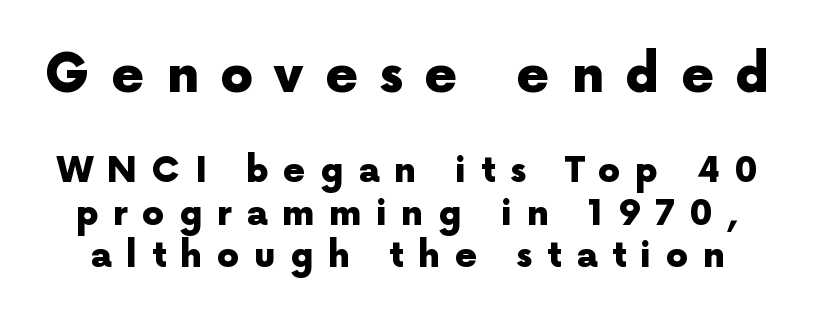
{"serif": "no", "italic": "no", "bold": "yes", "weight": "heavy", "width": "normal", "x_height": "medium", "monospaced": "no", "underline": "no", "line_spacing_ratio": 1.22, "letter_spacing": "wide", "letter_spacing_em": 0.41, "larger_block": "first", "size_ratio": 1.49, "glyph_px": 52}
